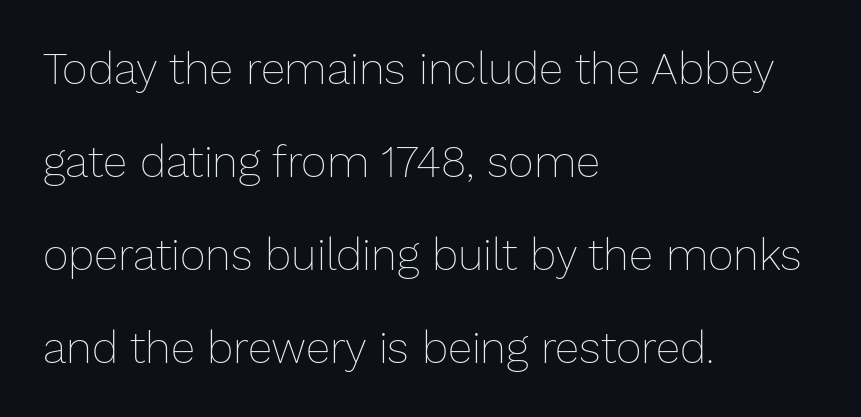
The image shows 44 px thin type, upright; set left-aligned, loose line spacing (2.11x), normal letter spacing, not underlined; low stroke contrast and a medium x-height.
